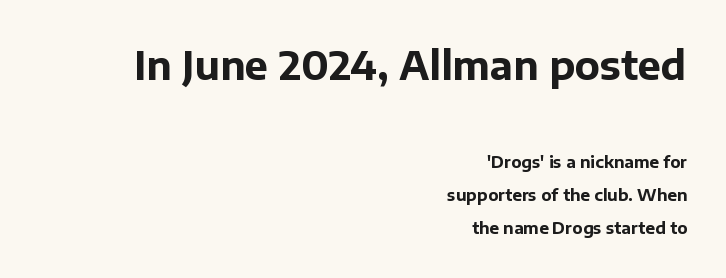
Words appear dense and cohesive because spacing is normal. Designer's note — italics off, roman on. This rendering features lettering with no underline. The rendering uses a bold face; every stroke is thick and dark. Each letter's strokes conclude bluntly, with no projecting serifs.
